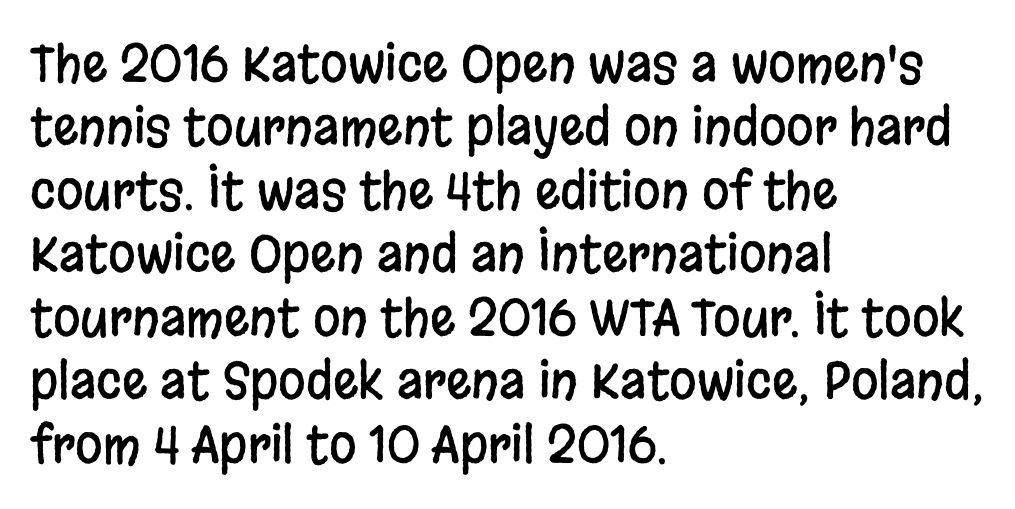
Q: Is the text italic (slanted)? A: No, it is upright.
Q: Is the typeface a serif or a sans-serif typeface? A: Sans-serif.
Q: Is the text underlined? A: No.
Q: How is the paragraph aligned? A: Left-aligned.
Q: Is the spacing between letters normal or unusually wide? A: Normal.
Q: Is the spacing between lines tight, normal or loose? A: Normal.
Q: Width (condensed, normal, or wide)? A: Condensed.
Q: Stroke contrast? A: Low.
Q: x-height? A: Large.
Q: Monospaced? A: No.
